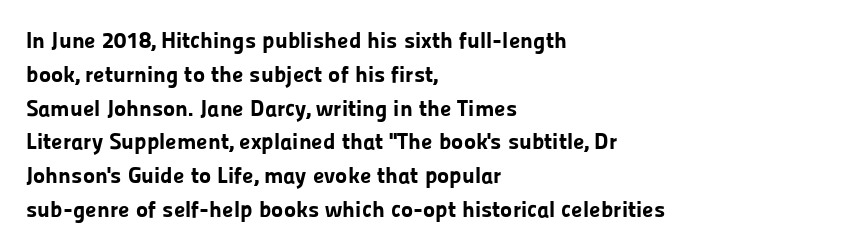
{"italic": "no", "bold": "yes", "underline": "no", "align": "left", "line_spacing": "normal", "line_spacing_ratio": 1.47, "letter_spacing": "normal", "letter_spacing_em": 0.0, "glyph_px": 23}
